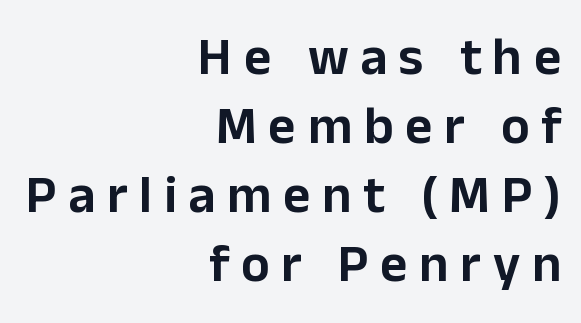
{"serif": "no", "italic": "no", "width": "normal", "stroke_contrast": "low", "x_height": "medium", "monospaced": "no", "underline": "no", "align": "right", "line_spacing": "normal", "line_spacing_ratio": 1.3, "letter_spacing": "wide", "letter_spacing_em": 0.22, "glyph_px": 53}
